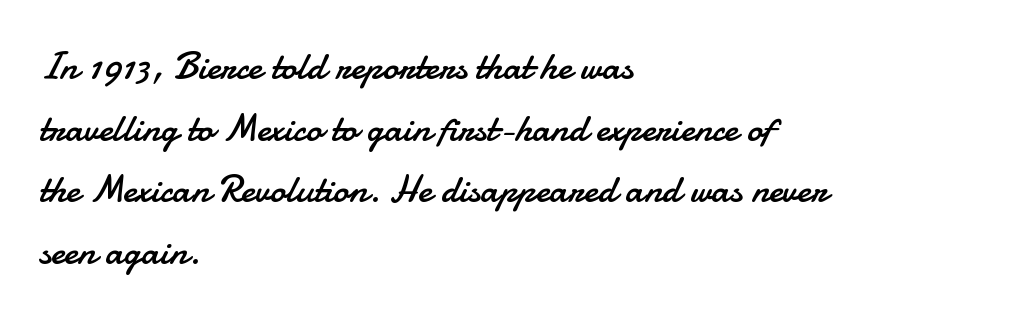
The image shows 39 px regular-weight sans-serif type; set left-aligned, normal line spacing (1.58x), normal letter spacing, not underlined; low stroke contrast and a small x-height.
